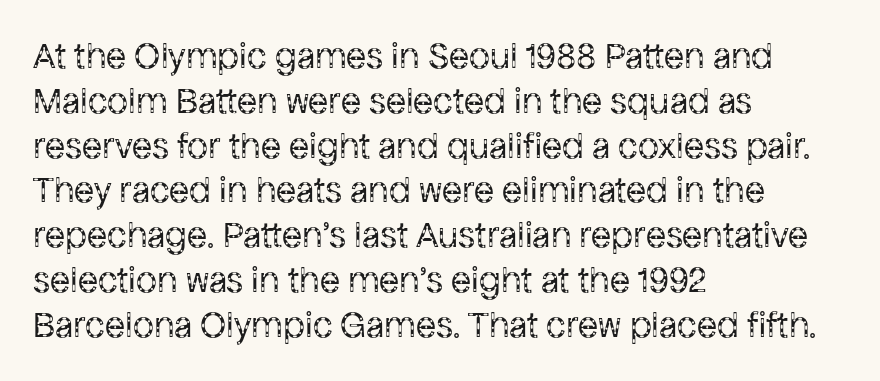
How are the letters spaced? Ordinarily, with no added tracking. A classic flush-left, rag-right setting is used for this passage. A typesetter would label this face a sans. The type sits square on the baseline with zero lean.
